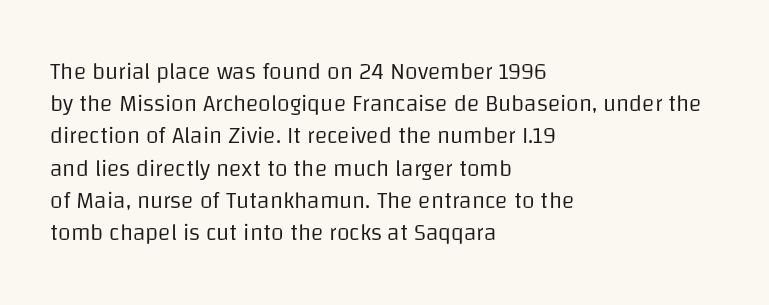
{"italic": "no", "bold": "no", "underline": "no", "align": "left", "line_spacing": "normal", "line_spacing_ratio": 1.4, "letter_spacing": "normal", "letter_spacing_em": 0.0, "glyph_px": 23}
